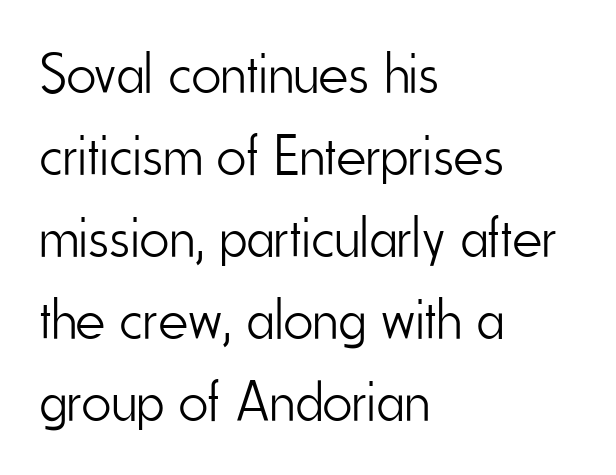
The image shows 57 px light, condensed sans-serif type, upright; set left-aligned, normal line spacing (1.44x), normal letter spacing, not underlined; low stroke contrast and a small x-height.
